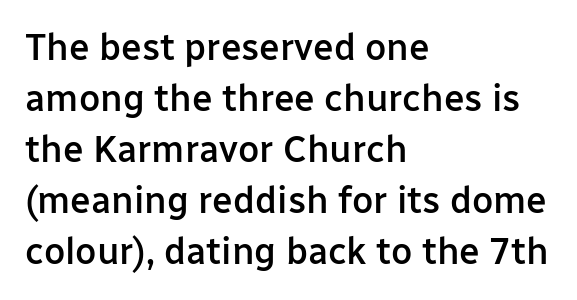
The image shows 37 px semibold sans-serif type, upright; set left-aligned, normal line spacing (1.38x), normal letter spacing, not underlined; low stroke contrast and a medium x-height.
